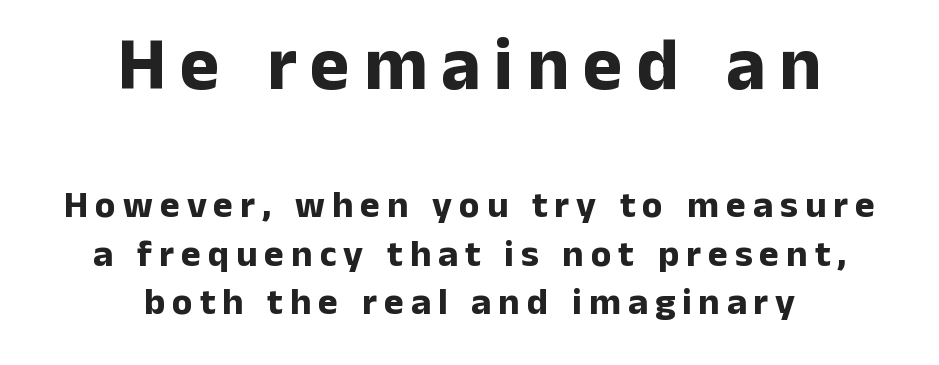
Q: Is the text bold? A: Yes.
Q: Is the text italic (slanted)? A: No, it is upright.
Q: Is the typeface a serif or a sans-serif typeface? A: Sans-serif.
Q: Is the text underlined? A: No.
Q: How is the paragraph aligned? A: Centered.
Q: Is the spacing between lines tight, normal or loose? A: Normal.
Q: Which block of text is set in a larger size, the first (top) or the second (bottom)? A: The first (top) one.
Q: Width (condensed, normal, or wide)? A: Normal.
Q: Stroke contrast? A: Low.
Q: x-height? A: Medium.
Q: Monospaced? A: No.
